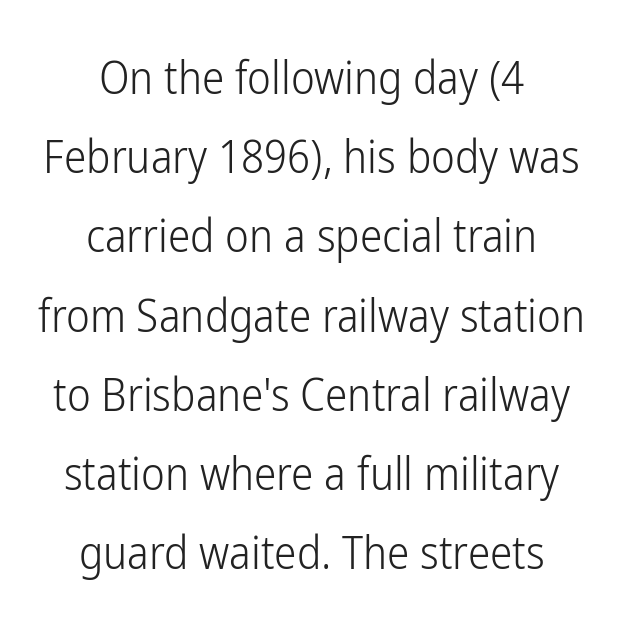
What stands out about the letter spacing? Nothing — it is the standard amount. You can tell from the bare stems that sans-serif type was used. Think of a printed novel: that variable character pitch is what you see here. The words here are not underlined.
